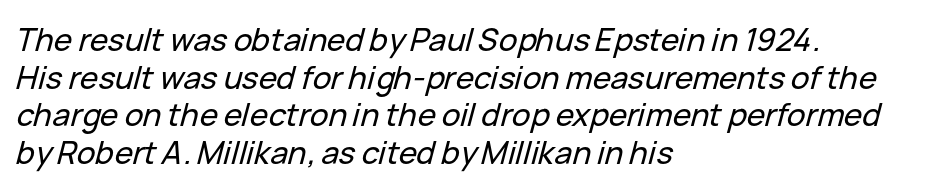
Clear beneath every line of the passage. Nobody touched the tracking dial on this one. All the whitespace from short lines collects on the right. Does the lettering tilt? It does — this is italic. Varying glyph widths throughout — classic text-font behaviour.
